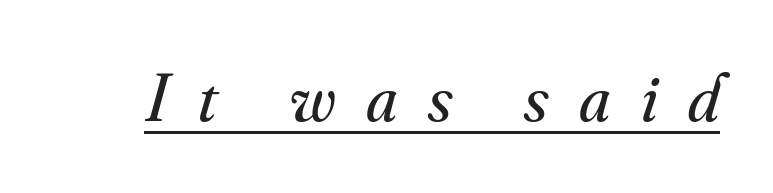
The image shows 68 px regular-weight serif type, italic (leaning right); set unusually wide letter spacing (+0.45 em), underlined; medium stroke contrast and a small x-height.
